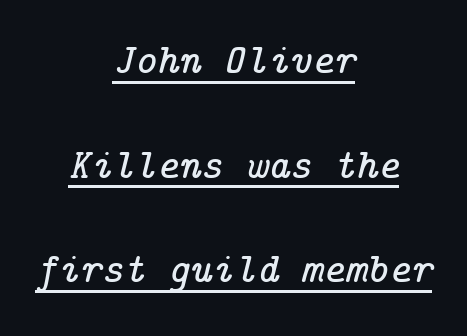
Q: Is the text italic (slanted)? A: Yes, it leans right by about 14 degrees.
Q: Is the typeface a serif or a sans-serif typeface? A: Serif.
Q: Is the text underlined? A: Yes.
Q: How is the paragraph aligned? A: Centered.
Q: Is the spacing between letters normal or unusually wide? A: Normal.
Q: Is the spacing between lines tight, normal or loose? A: Loose.
Q: Width (condensed, normal, or wide)? A: Normal.
Q: Stroke contrast? A: Low.
Q: x-height? A: Medium.
